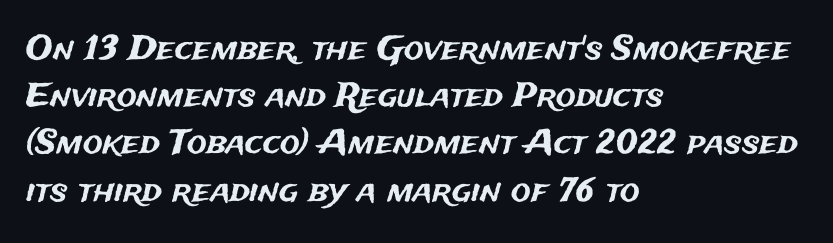
The image shows 33 px sans-serif type; set left-aligned, normal line spacing (1.43x), normal letter spacing, not underlined; medium stroke contrast and a medium x-height.
